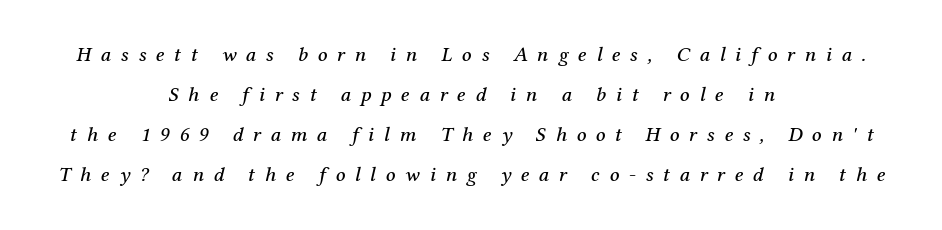
Q: Is the text italic (slanted)? A: Yes, it leans right by about 12 degrees.
Q: Is the text underlined? A: No.
Q: How is the paragraph aligned? A: Centered.
Q: Is the spacing between letters normal or unusually wide? A: Unusually wide.
Q: Is the spacing between lines tight, normal or loose? A: Loose.
